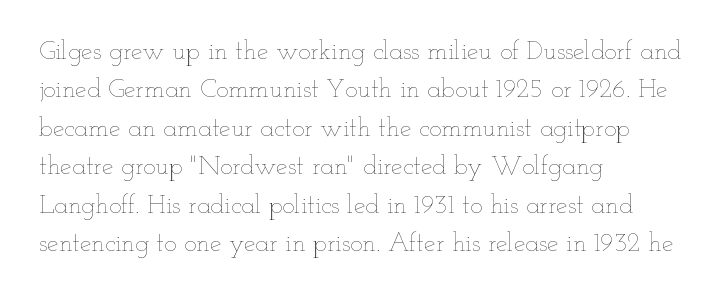
Leftover space on each line is placed entirely after the last word. The font sits on the lighter half of the weight spectrum, regular included. Here the glyphs are tracked normally, forming tight word shapes. Evenly set lines give the paragraph a standard silhouette. The area under the type is left untouched. The letters stand upright; this is a roman face.
